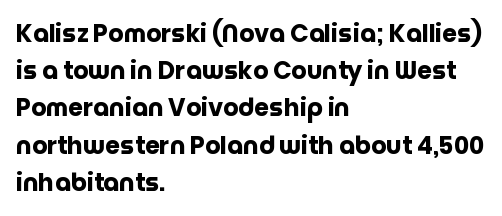
{"italic": "no", "bold": "yes", "underline": "no", "align": "left", "line_spacing": "normal", "line_spacing_ratio": 1.55, "letter_spacing": "normal", "letter_spacing_em": 0.0, "glyph_px": 24}
